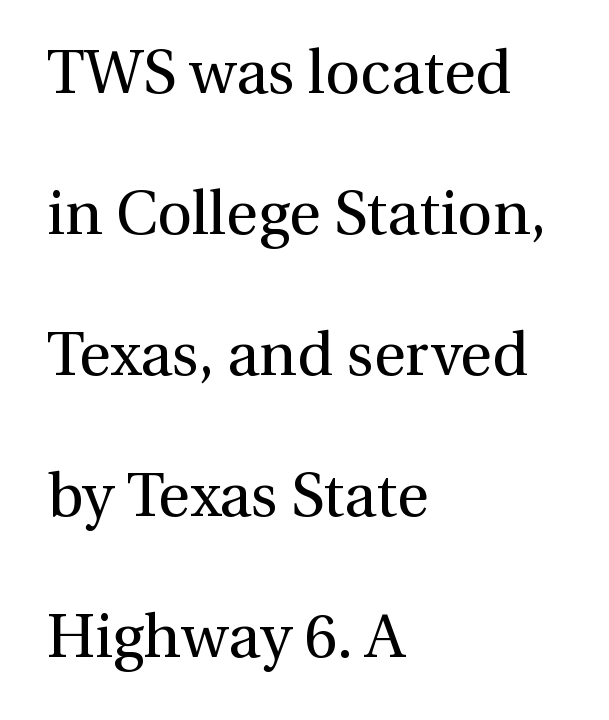
Bold? No — there's no thickening of the strokes. Is there any slant? The stems are plumb. Every row of glyphs begins at an identical x-position on the left. Line spacing here is loose. The space directly below the letters is spotless.
